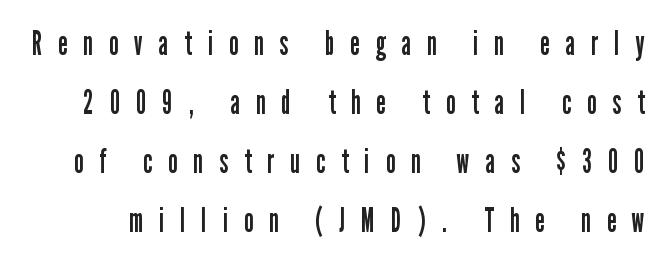
Display-style spreading of the glyphs; the letterfit is very open. Proportional: the letters do not fall into vertical columns. These lines were composed using upright roman letters. Check where the strokes stop: nothing finishes them off — pure sans. Nobody drew a line under any word here. Compared with a typical body face, this is equally light or lighter still.
